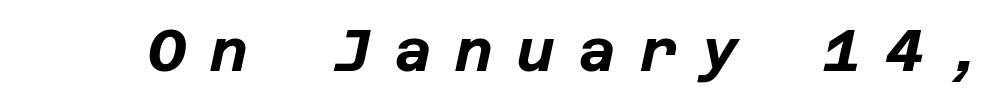
Tracking here is generous; glyphs stand well apart from one another. Descenders hang freely into open space. Emphasis by weight is at full strength: bold. Characters are canted at an angle relative to the baseline's perpendicular.
